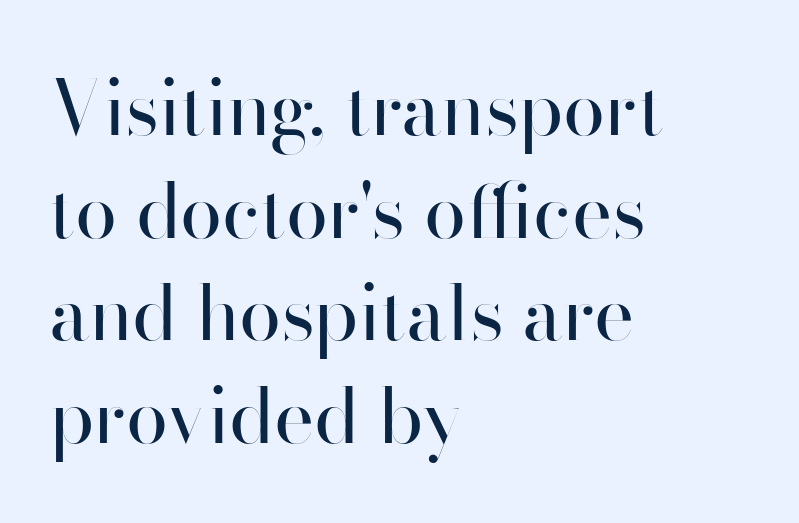
{"serif": "no", "italic": "no", "bold": "no", "weight": "regular", "width": "normal", "stroke_contrast": "high", "x_height": "small", "monospaced": "no", "underline": "no", "align": "left", "line_spacing": "normal", "line_spacing_ratio": 1.35, "letter_spacing": "normal", "letter_spacing_em": 0.0, "glyph_px": 76}
